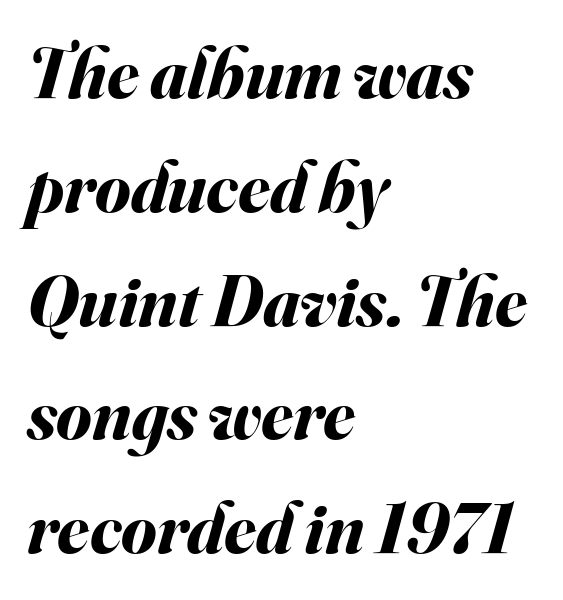
{"italic": "yes", "lean": "right", "slant_degrees": 16, "bold": "yes", "weight": "bold", "width": "normal", "stroke_contrast": "medium", "x_height": "small", "monospaced": "no", "underline": "no", "align": "left", "line_spacing": "normal", "line_spacing_ratio": 1.58, "letter_spacing": "normal", "letter_spacing_em": 0.0, "glyph_px": 72}
